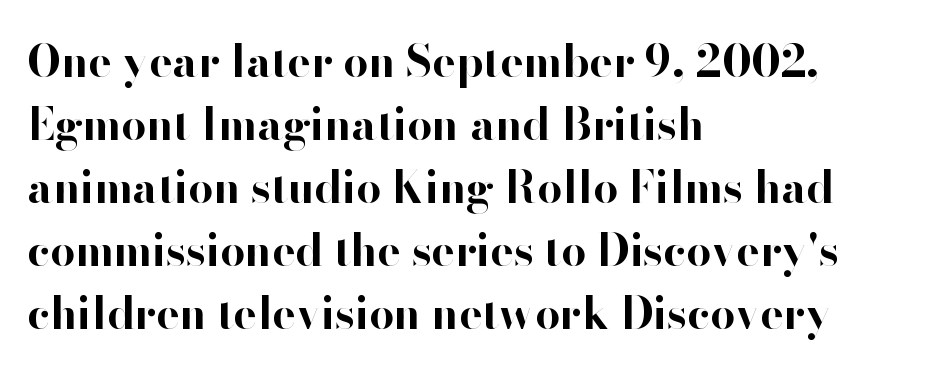
{"serif": "no", "italic": "no", "bold": "yes", "weight": "bold", "width": "normal", "stroke_contrast": "high", "x_height": "small", "monospaced": "no", "underline": "no", "align": "left", "line_spacing": "normal", "line_spacing_ratio": 1.43, "letter_spacing": "normal", "letter_spacing_em": 0.0, "glyph_px": 44}
